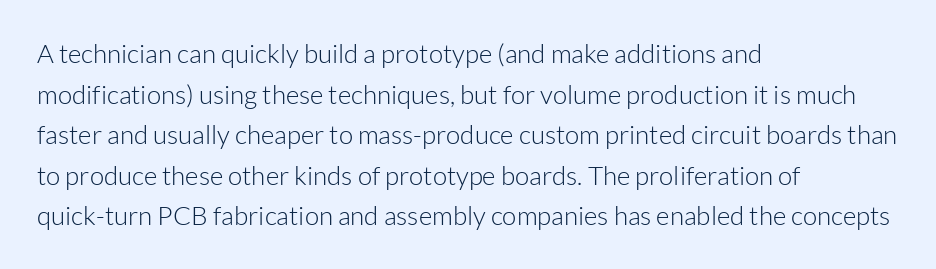
The image shows 26 px text type, upright; set left-aligned, normal line spacing (1.56x), normal letter spacing, not underlined.
